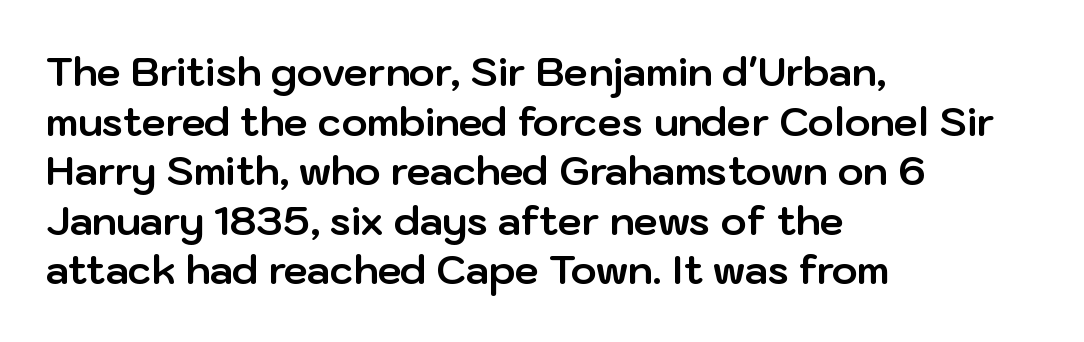
In terms of letterspacing, this is plain default setting. The glyphs are unaccompanied by any horizontal stroke below them. The font's upright variant was chosen for this text. The font family rendered here belongs to the sans-serif group. The setting favours the left margin, as ordinary paragraphs usually do.
